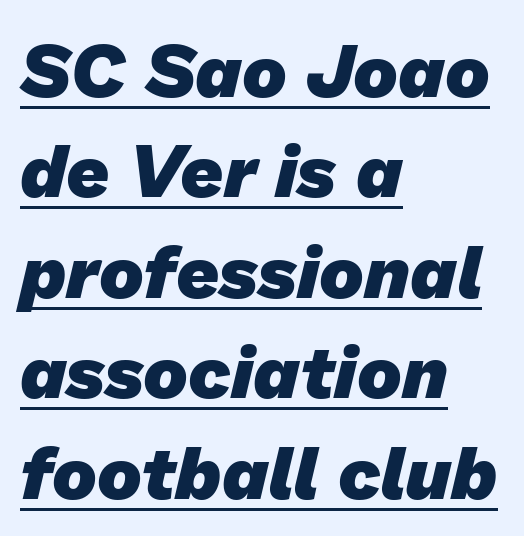
The image shows 75 px heavy sans-serif type; set left-aligned, normal line spacing (1.34x), normal letter spacing, underlined; low stroke contrast and a medium x-height.
